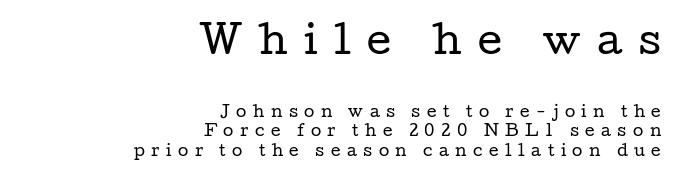
The image shows 38 px regular-weight, wide serif type, upright; set right-aligned, normal line spacing (1.32x), unusually wide letter spacing (+0.43 em), not underlined; the first (top) block is 2.53x larger; low stroke contrast and a medium x-height.
